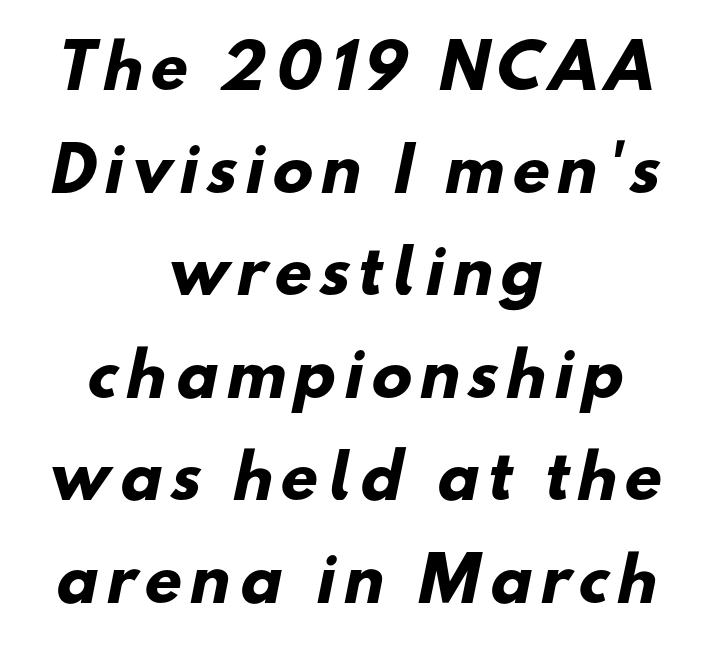
Q: Is the text bold? A: Yes.
Q: Is the typeface a serif or a sans-serif typeface? A: Sans-serif.
Q: Is the text underlined? A: No.
Q: How is the paragraph aligned? A: Centered.
Q: Width (condensed, normal, or wide)? A: Normal.
Q: Stroke contrast? A: Low.
Q: x-height? A: Small.
Q: Monospaced? A: No.
